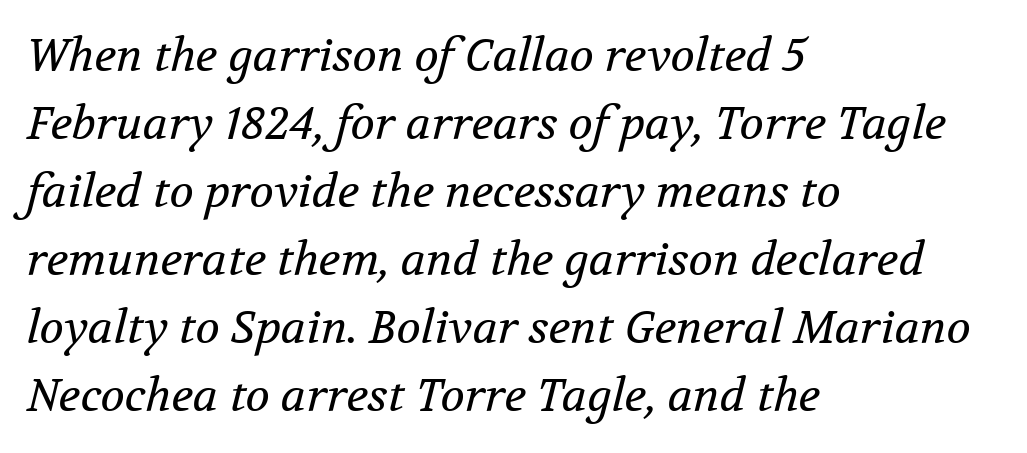
Evenly set lines give the paragraph a standard silhouette. Old-style or modern, the face here clearly has serifs. Each letter keeps its own natural width here, so spacing adapts to shape. Compared with a centered layout, this one pins lines to the left instead. The letterforms sit shoulder to shoulder at normal distance.
